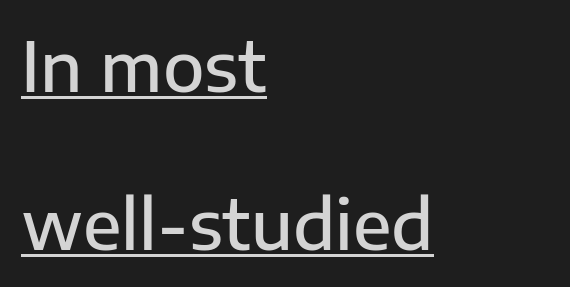
{"serif": "no", "italic": "no", "bold": "semi", "weight": "semibold", "width": "normal", "stroke_contrast": "low", "x_height": "medium", "monospaced": "no", "underline": "yes", "align": "left", "line_spacing": "loose", "line_spacing_ratio": 2.33, "letter_spacing": "normal", "letter_spacing_em": 0.0, "glyph_px": 68}
